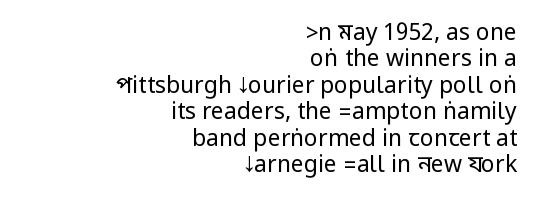
If you measured baseline to baseline, you'd find a short distance. Italic? Not at all — the glyphs are vertical. Short and long lines alike share a common ending point at right. Heaviness? Minimal to ordinary, like unemphasized prose. Between one letter and the next there's only the usual sliver of space.
